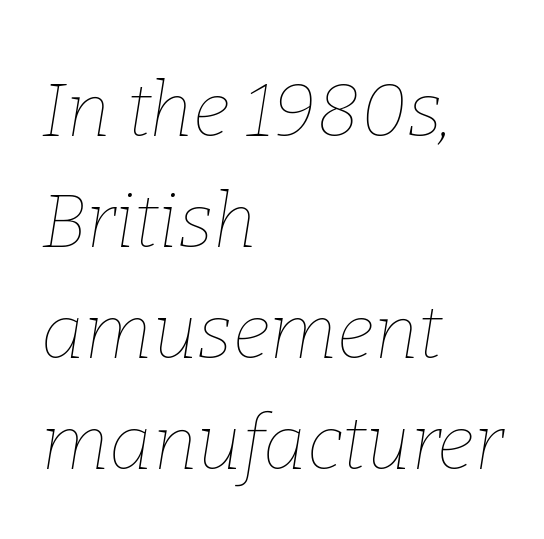
Q: Is the text bold? A: No.
Q: Is the text italic (slanted)? A: Yes, it leans right by about 9 degrees.
Q: Is the text underlined? A: No.
Q: How is the paragraph aligned? A: Left-aligned.
Q: Is the spacing between letters normal or unusually wide? A: Normal.
Q: Is the spacing between lines tight, normal or loose? A: Normal.
Q: Width (condensed, normal, or wide)? A: Normal.
Q: Stroke contrast? A: Low.
Q: x-height? A: Medium.
Q: Monospaced? A: No.
